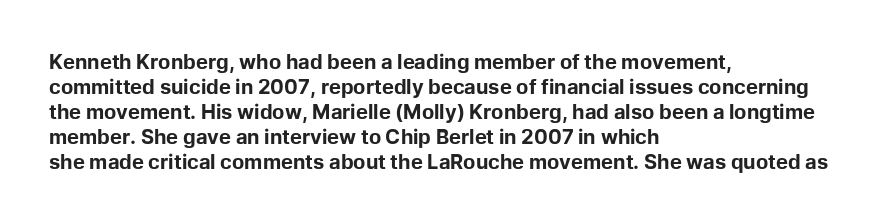
{"italic": "no", "bold": "yes", "underline": "no", "align": "left", "line_spacing": "normal", "line_spacing_ratio": 1.25, "letter_spacing": "normal", "letter_spacing_em": 0.0, "glyph_px": 20}
